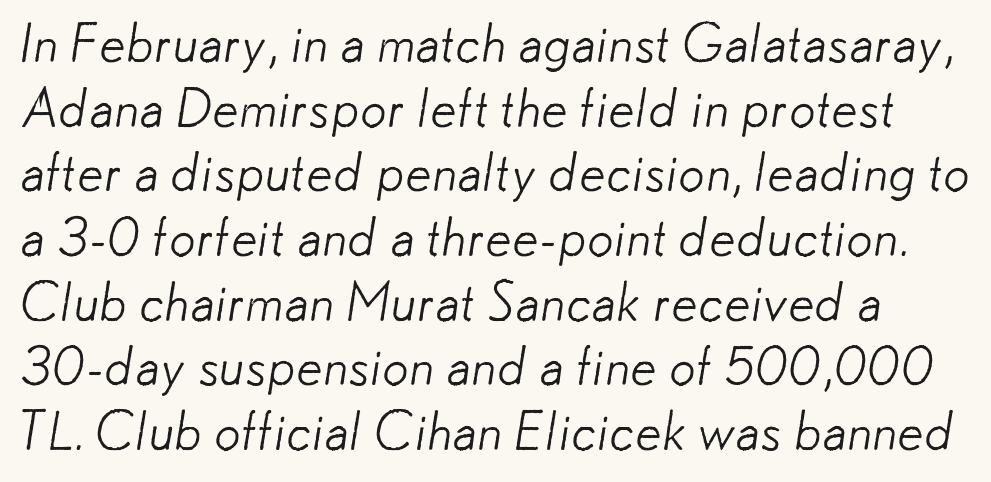
{"serif": "no", "bold": "no", "weight": "light", "width": "normal", "stroke_contrast": "low", "x_height": "small", "monospaced": "no", "underline": "no", "line_spacing_ratio": 1.22, "letter_spacing": "normal", "letter_spacing_em": 0.0, "glyph_px": 53}
